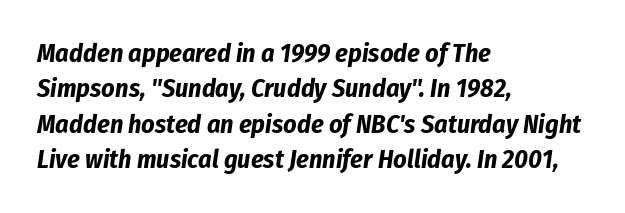
{"italic": "yes", "lean": "right", "slant_degrees": 8, "bold": "yes", "underline": "no", "align": "left", "line_spacing": "normal", "line_spacing_ratio": 1.36, "letter_spacing": "normal", "letter_spacing_em": 0.0, "glyph_px": 26}
